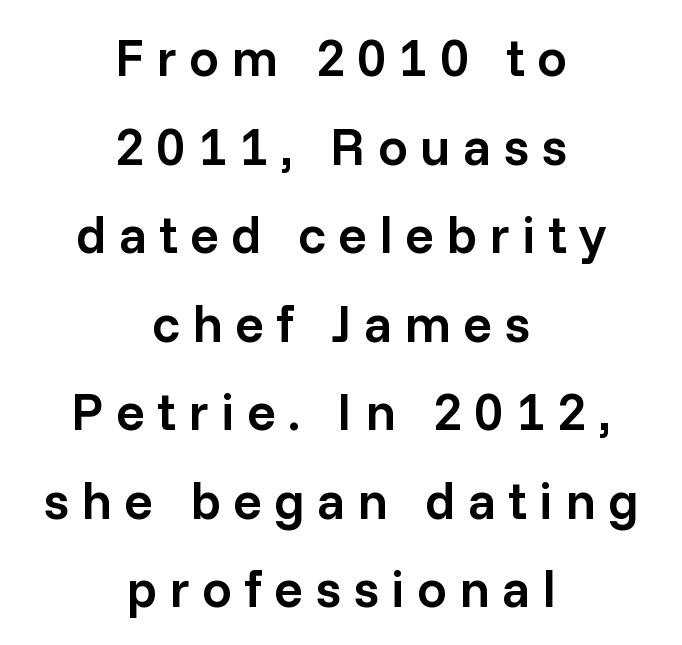
Q: Is the text bold? A: Semi-bold.
Q: Is the text italic (slanted)? A: No, it is upright.
Q: Is the typeface a serif or a sans-serif typeface? A: Sans-serif.
Q: Is the text underlined? A: No.
Q: How is the paragraph aligned? A: Centered.
Q: Is the spacing between letters normal or unusually wide? A: Unusually wide.
Q: Is the spacing between lines tight, normal or loose? A: Normal.
Q: Width (condensed, normal, or wide)? A: Normal.
Q: Stroke contrast? A: Low.
Q: x-height? A: Medium.
Q: Monospaced? A: No.
